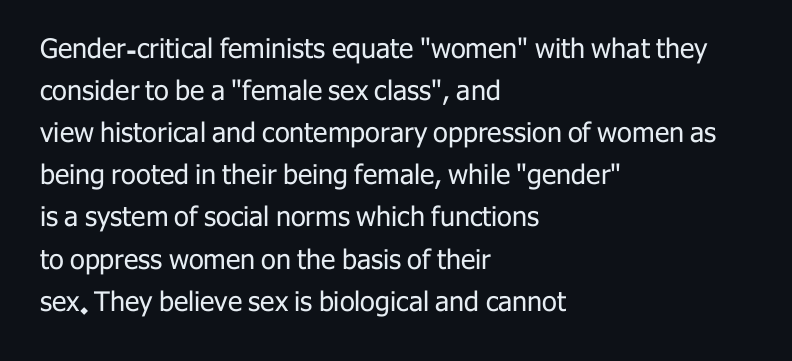
The image shows 27 px text type, upright; set left-aligned, normal line spacing (1.56x), normal letter spacing, not underlined.
